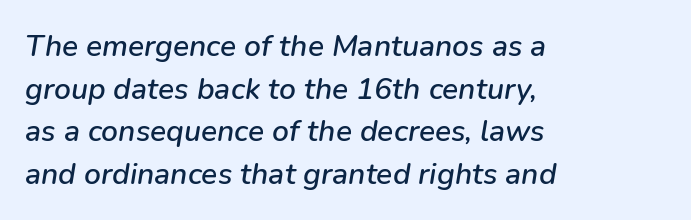
Q: Is the text italic (slanted)? A: Yes, it leans right by about 9 degrees.
Q: Is the text underlined? A: No.
Q: How is the paragraph aligned? A: Left-aligned.
Q: Is the spacing between letters normal or unusually wide? A: Normal.
Q: Is the spacing between lines tight, normal or loose? A: Normal.
Q: Width (condensed, normal, or wide)? A: Normal.
Q: Stroke contrast? A: Low.
Q: x-height? A: Medium.
Q: Monospaced? A: No.
